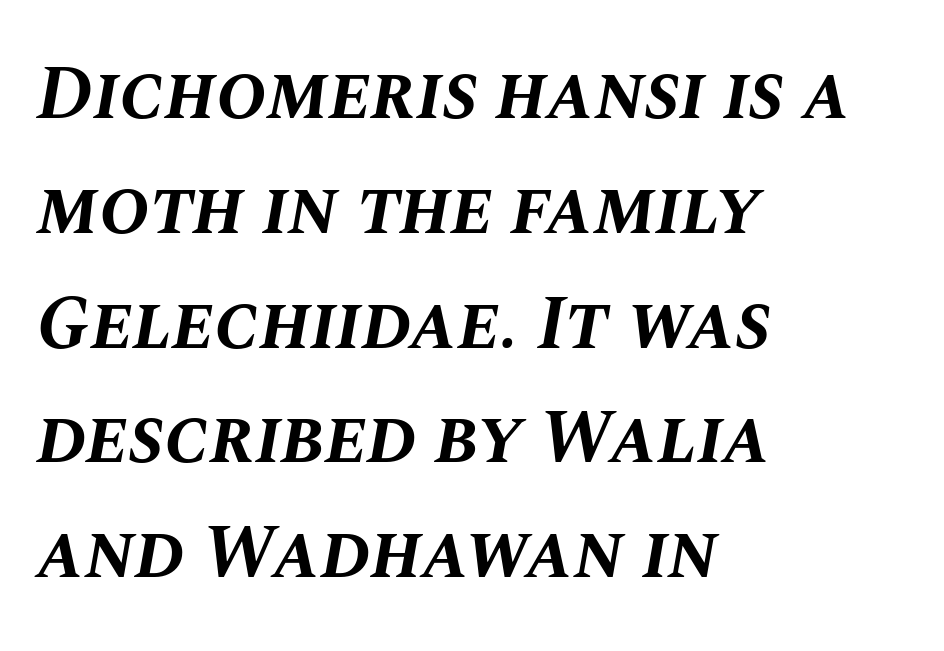
Q: Is the text bold? A: Yes.
Q: Is the text italic (slanted)? A: Yes, it leans right by about 10 degrees.
Q: Is the text underlined? A: No.
Q: How is the paragraph aligned? A: Left-aligned.
Q: Is the spacing between letters normal or unusually wide? A: Normal.
Q: Is the spacing between lines tight, normal or loose? A: Normal.
Q: Width (condensed, normal, or wide)? A: Normal.
Q: Stroke contrast? A: Medium.
Q: x-height? A: Large.
Q: Monospaced? A: No.
